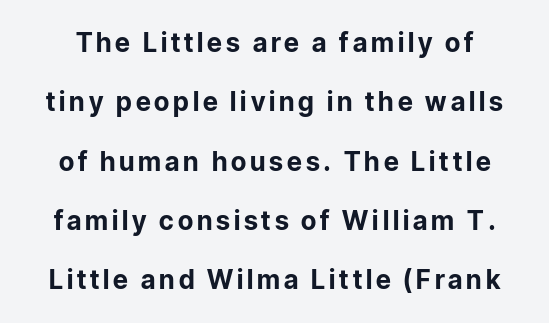
The image shows 26 px bold type, upright; set loose line spacing (2.28x), not underlined.
